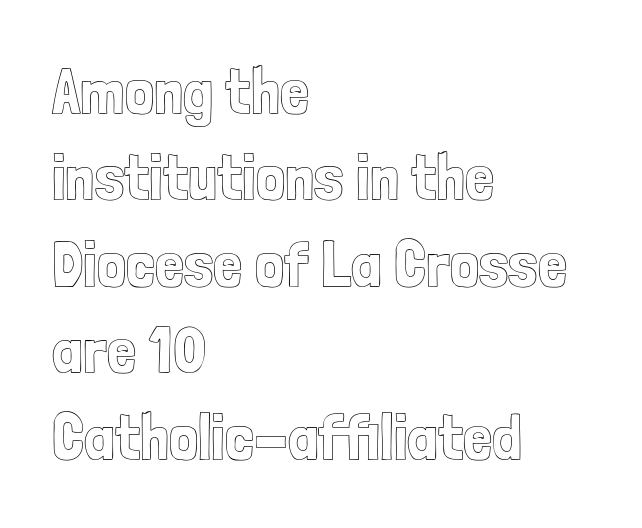
Line spacing here is normal. A clean baseline with only descenders dipping below it. The horizontal fit of the characters is conventional and even. These lines are rendered in a variable-pitch font. Alignment: flush left.
